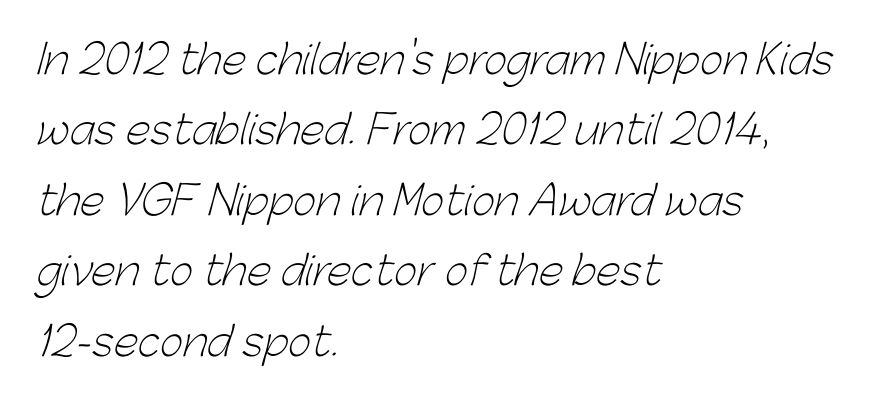
Q: Is the text bold? A: No.
Q: Is the typeface a serif or a sans-serif typeface? A: Sans-serif.
Q: Is the text underlined? A: No.
Q: How is the paragraph aligned? A: Left-aligned.
Q: Is the spacing between letters normal or unusually wide? A: Normal.
Q: Width (condensed, normal, or wide)? A: Normal.
Q: Stroke contrast? A: Low.
Q: x-height? A: Medium.
Q: Monospaced? A: No.
